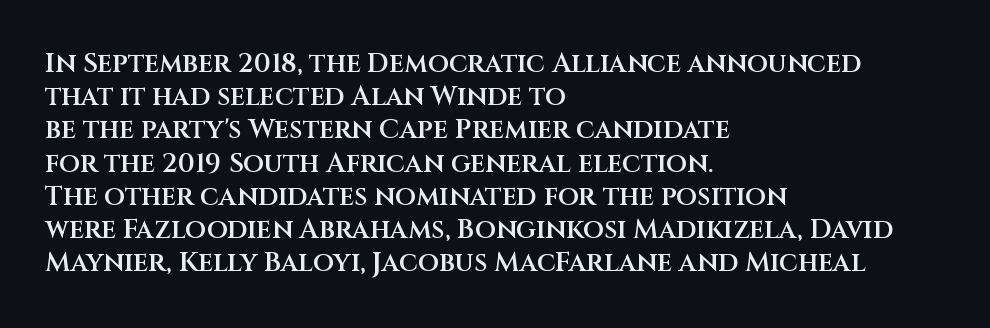
The image shows 27 px text type, upright; set left-aligned, line spacing 1.23x, normal letter spacing, not underlined.
